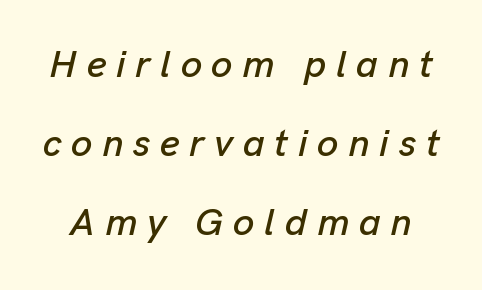
Characters are canted at an angle relative to the baseline's perpendicular. The vertical gap from one line to the next is large. Spacing verdict: proportional, widths tailored to each character. What stands out about the letter spacing? Its width — letters are far apart. The gap between lines stays unmarked.
